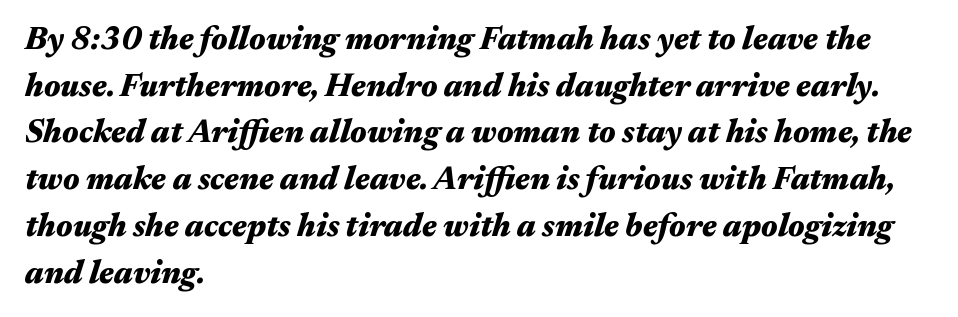
{"italic": "yes", "lean": "right", "slant_degrees": 17, "bold": "yes", "weight": "heavy", "width": "wide", "stroke_contrast": "medium", "x_height": "medium", "monospaced": "no", "underline": "no", "align": "left", "line_spacing": "normal", "line_spacing_ratio": 1.46, "letter_spacing": "normal", "letter_spacing_em": 0.0, "glyph_px": 32}
